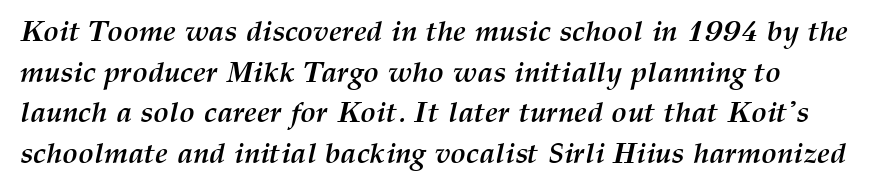
Q: Is the text bold? A: Yes.
Q: Is the text italic (slanted)? A: Yes, it leans right by about 12 degrees.
Q: Is the text underlined? A: No.
Q: Is the spacing between letters normal or unusually wide? A: Normal.
Q: Is the spacing between lines tight, normal or loose? A: Normal.
Q: Width (condensed, normal, or wide)? A: Normal.
Q: Stroke contrast? A: Medium.
Q: x-height? A: Medium.
Q: Monospaced? A: No.
